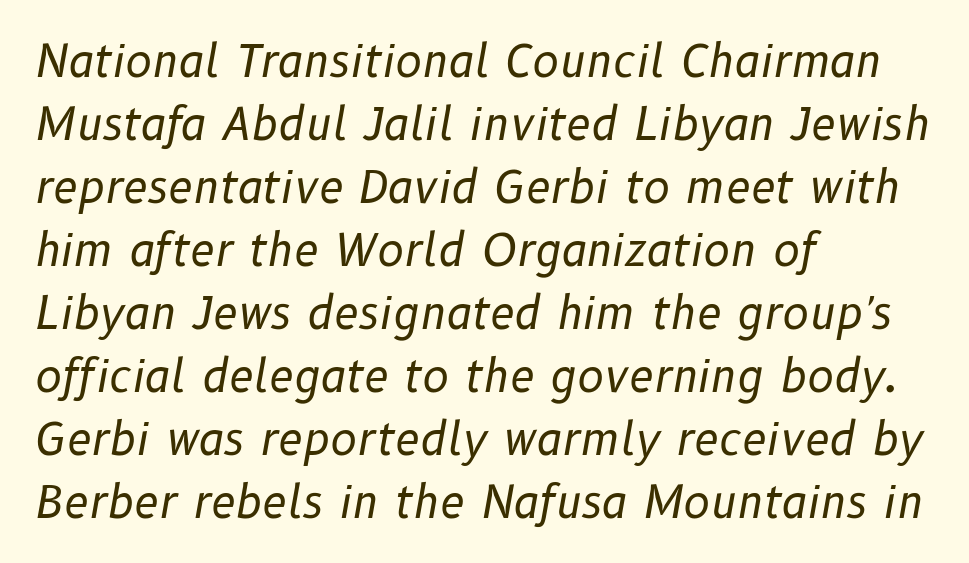
The image shows 45 px regular-weight type, italic (leaning right); set left-aligned, normal line spacing (1.4x), normal letter spacing, not underlined; low stroke contrast and a medium x-height.
